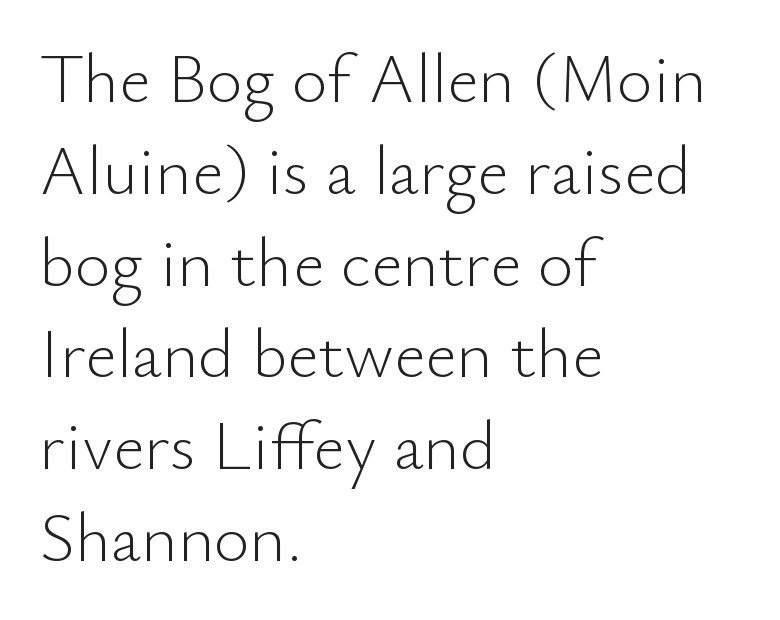
{"serif": "no", "italic": "no", "bold": "no", "weight": "light", "width": "normal", "stroke_contrast": "low", "x_height": "small", "monospaced": "no", "underline": "no", "align": "left", "line_spacing": "normal", "line_spacing_ratio": 1.33, "letter_spacing": "normal", "letter_spacing_em": 0.0, "glyph_px": 69}
